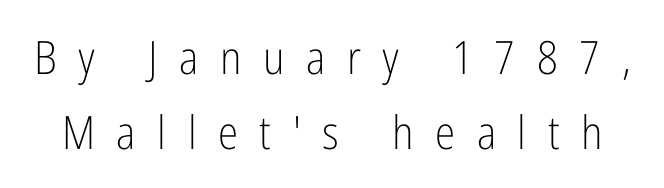
The image shows 46 px light, condensed sans-serif type, upright; set normal line spacing (1.64x), unusually wide letter spacing (+0.47 em), not underlined; low stroke contrast and a medium x-height.
